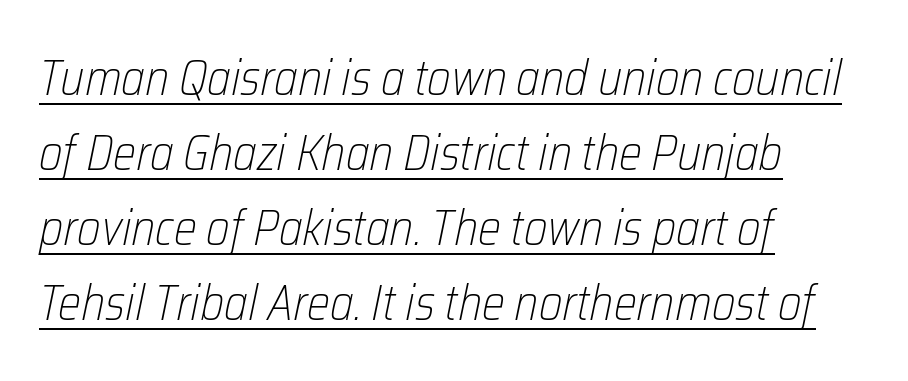
The rows are spaced the way most documents space them. Quick note: italic. Is the letter spacing exaggerated? No — it looks like the ordinary default. The rag falls on the right side of this text block. Check the space under the baseline: a stroke is drawn there. Character widths vary here, with narrow letters taking less room than wide ones.
